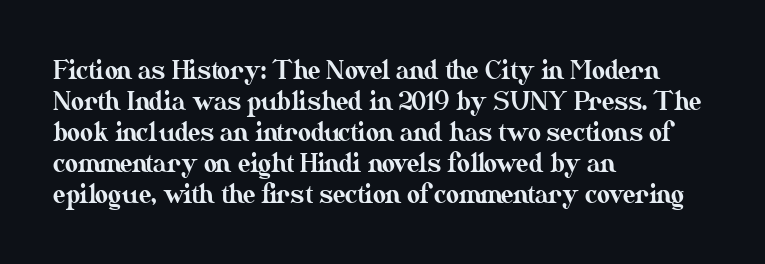
The image shows 25 px text type, upright; set left-aligned, line spacing 1.24x, normal letter spacing, not underlined.
